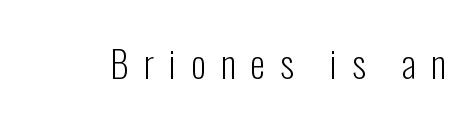
Q: Is the text bold? A: No.
Q: Is the text italic (slanted)? A: No, it is upright.
Q: Is the typeface a serif or a sans-serif typeface? A: Sans-serif.
Q: Is the text underlined? A: No.
Q: Is the spacing between letters normal or unusually wide? A: Unusually wide.
Q: Width (condensed, normal, or wide)? A: Condensed.
Q: Stroke contrast? A: Low.
Q: x-height? A: Medium.
Q: Monospaced? A: No.
